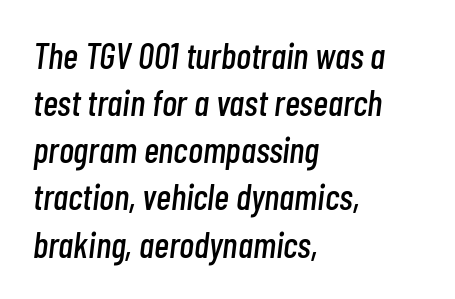
Q: Is the text italic (slanted)? A: Yes, it leans right by about 7 degrees.
Q: Is the text underlined? A: No.
Q: How is the paragraph aligned? A: Left-aligned.
Q: Is the spacing between letters normal or unusually wide? A: Normal.
Q: Is the spacing between lines tight, normal or loose? A: Normal.
Q: Width (condensed, normal, or wide)? A: Condensed.
Q: Stroke contrast? A: Low.
Q: x-height? A: Medium.
Q: Monospaced? A: No.
